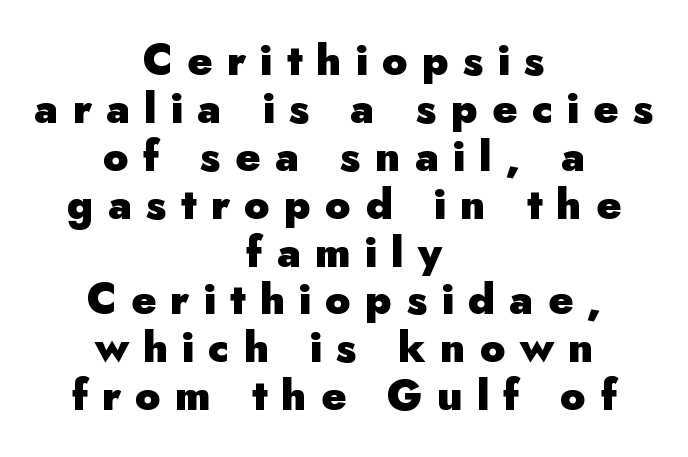
Characters follow at a spacing far wider than the type designer built in. The type family on display is of the sans-serif kind. Beneath every word, the page is bare. You could not count columns in this text — the font is proportionally spaced.
